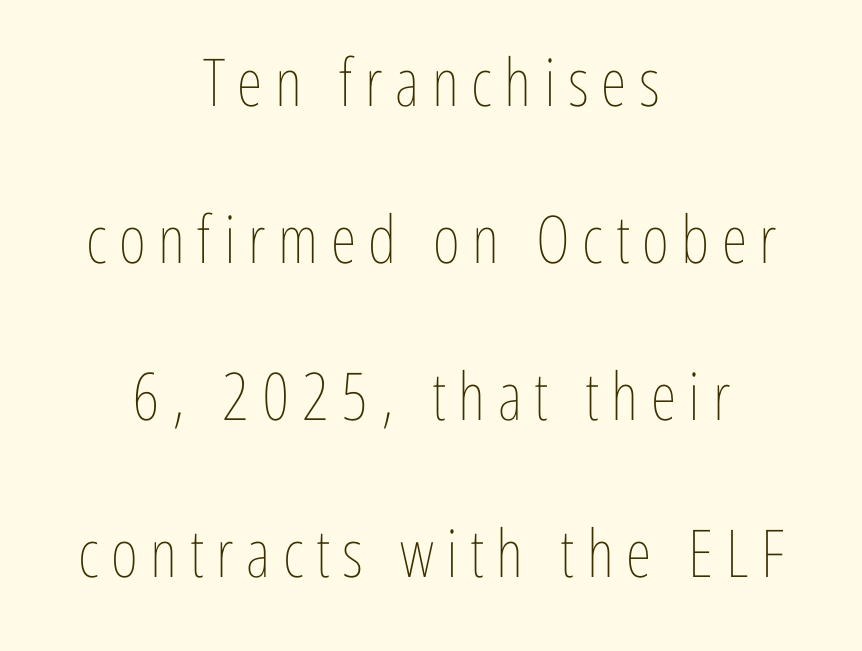
The image shows 66 px thin, condensed type, upright; set centered, loose line spacing (2.38x), not underlined; low stroke contrast and a medium x-height.
